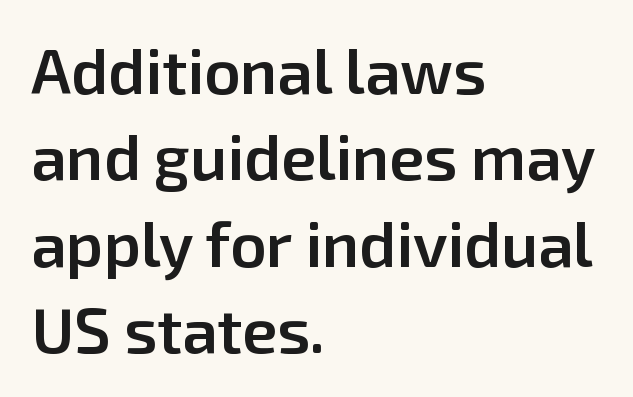
The image shows 63 px semibold sans-serif type, upright; set left-aligned, normal line spacing (1.37x), normal letter spacing, not underlined; low stroke contrast and a medium x-height.
